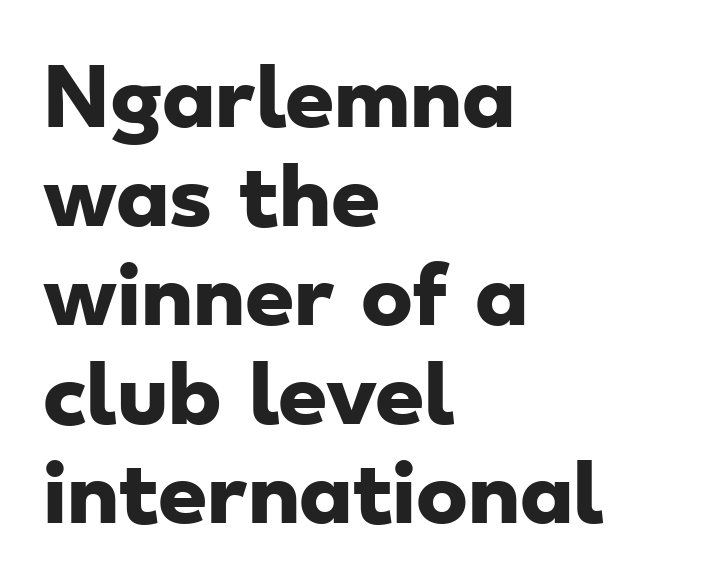
Q: Is the text bold? A: Yes.
Q: Is the typeface a serif or a sans-serif typeface? A: Sans-serif.
Q: Is the text underlined? A: No.
Q: How is the paragraph aligned? A: Left-aligned.
Q: Is the spacing between letters normal or unusually wide? A: Normal.
Q: Is the spacing between lines tight, normal or loose? A: Normal.
Q: Width (condensed, normal, or wide)? A: Wide.
Q: Stroke contrast? A: Low.
Q: x-height? A: Small.
Q: Monospaced? A: No.
